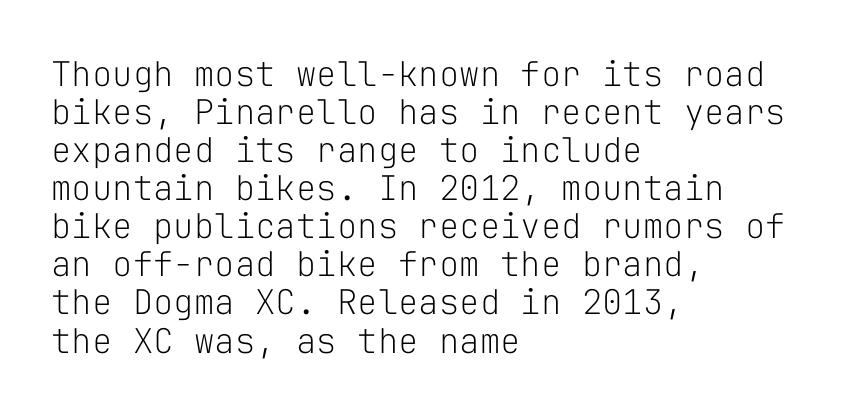
A clean baseline with only descenders dipping below it. Tracking value appears to be zero — textbook default spacing. The strokes carry an ordinary text weight at most. Successive baselines arrive quickly, one right under another. You could count columns in this text — the font is strictly monospaced. Each line starts at the same left margin while the right side varies.
